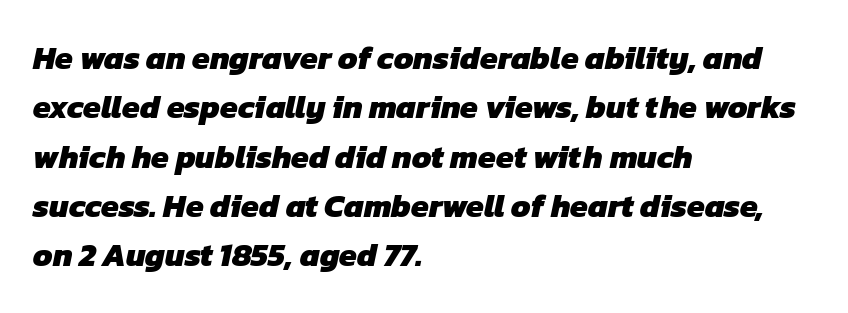
These lines are set flush left with a ragged right edge. Letterform terminals end flat and unadorned throughout the passage. Observe the ordinary spacing: letters are neighbours, not strangers. The passage shown is typed in a proportional face where columns would drift. A clean baseline with only descenders dipping below it. The typesetting leans heavy: a genuine bold.
